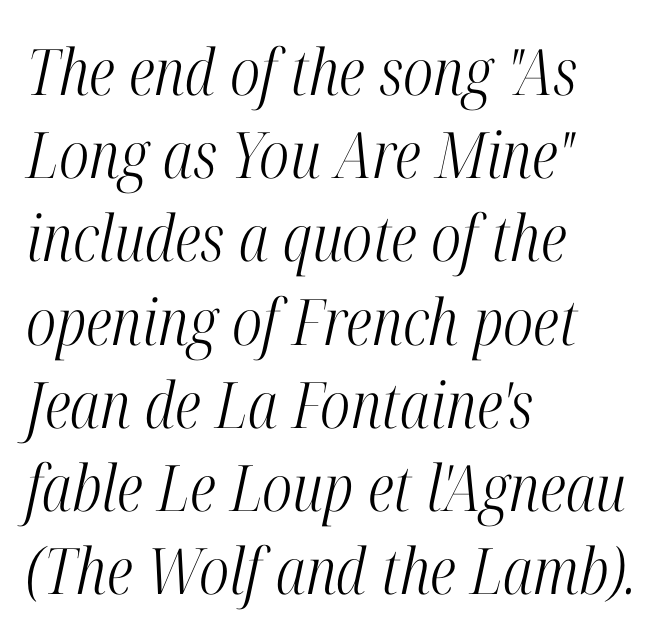
{"serif": "yes", "italic": "yes", "lean": "right", "slant_degrees": 12, "bold": "no", "weight": "light", "width": "condensed", "stroke_contrast": "high", "x_height": "medium", "monospaced": "no", "underline": "no", "align": "left", "line_spacing": "normal", "line_spacing_ratio": 1.3, "letter_spacing": "normal", "letter_spacing_em": 0.0, "glyph_px": 64}
